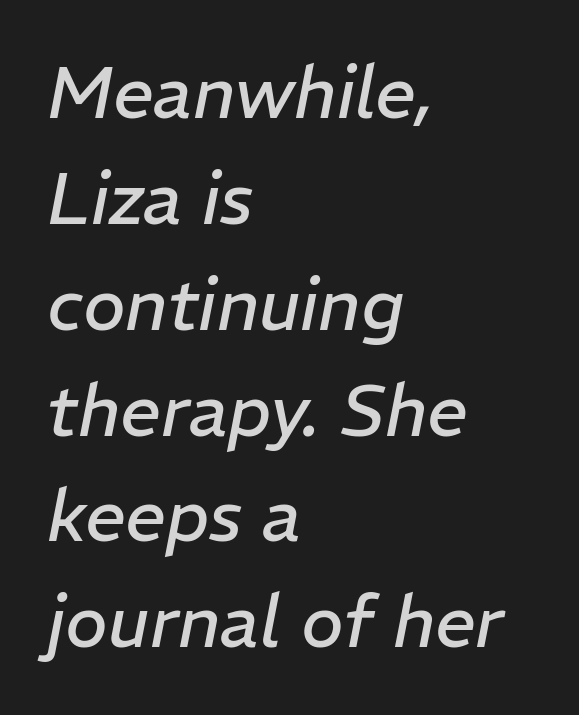
Spacing verdict: proportional, widths tailored to each character. The letters sit at their default tracking, neither squeezed nor spread. Notice how the passage keeps a crisp vertical edge on the left only. The designer left line spacing at the default. Bold? No — there's no thickening of the strokes.
